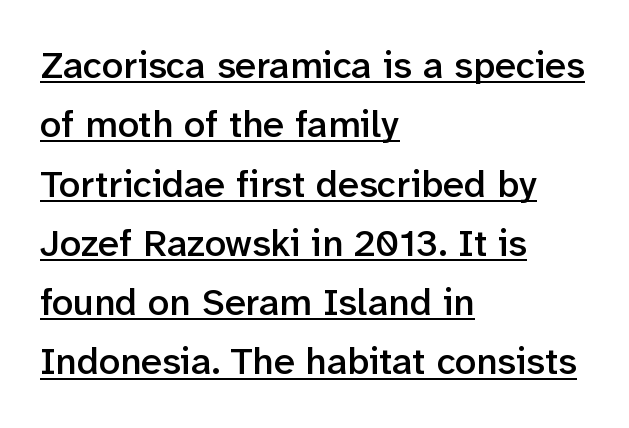
Q: Is the text bold? A: Semi-bold.
Q: Is the text italic (slanted)? A: No, it is upright.
Q: Is the typeface a serif or a sans-serif typeface? A: Sans-serif.
Q: Is the text underlined? A: Yes.
Q: How is the paragraph aligned? A: Left-aligned.
Q: Is the spacing between letters normal or unusually wide? A: Normal.
Q: Is the spacing between lines tight, normal or loose? A: Normal.
Q: Width (condensed, normal, or wide)? A: Normal.
Q: Stroke contrast? A: Low.
Q: x-height? A: Medium.
Q: Monospaced? A: No.
